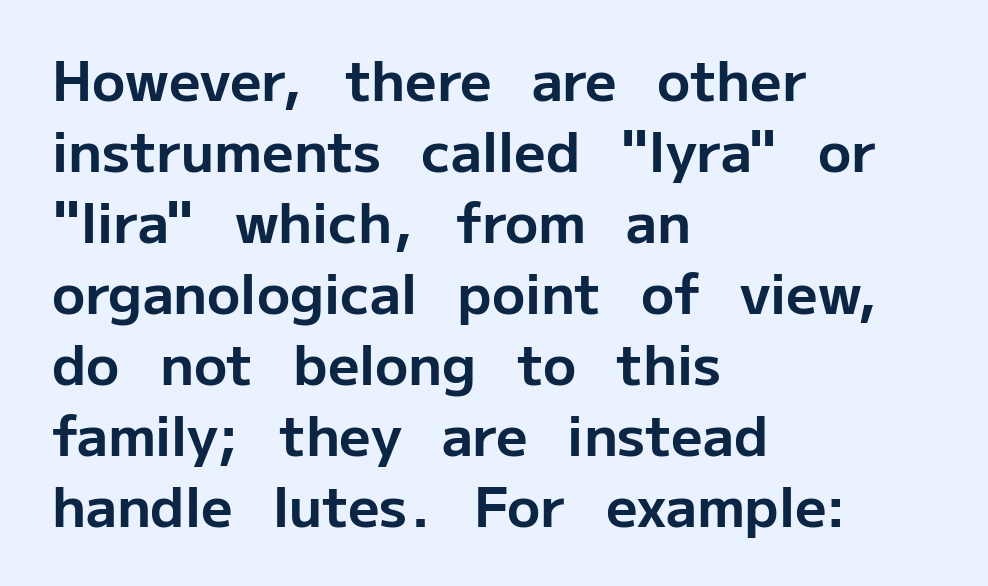
Where is the straight margin? On the left. Varying glyph widths throughout — classic text-font behaviour. Line spacing here is normal. In terms of posture, this sample is upright. Tracking value appears to be zero — textbook default spacing. Note: no serifs on the glyphs.
